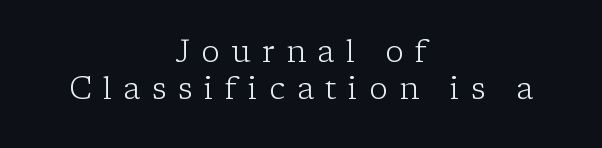
Q: Is the text bold? A: No.
Q: Is the text italic (slanted)? A: No, it is upright.
Q: Is the typeface a serif or a sans-serif typeface? A: Serif.
Q: Is the text underlined? A: No.
Q: How is the paragraph aligned? A: Centered.
Q: Is the spacing between letters normal or unusually wide? A: Unusually wide.
Q: Width (condensed, normal, or wide)? A: Normal.
Q: Stroke contrast? A: Low.
Q: x-height? A: Medium.
Q: Monospaced? A: No.
